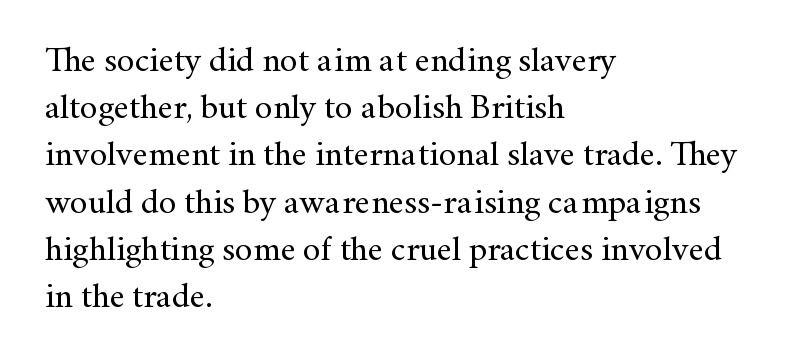
{"serif": "yes", "italic": "no", "bold": "no", "weight": "regular", "width": "normal", "stroke_contrast": "medium", "x_height": "small", "monospaced": "no", "underline": "no", "align": "left", "line_spacing": "normal", "line_spacing_ratio": 1.35, "letter_spacing": "normal", "letter_spacing_em": 0.0, "glyph_px": 35}
